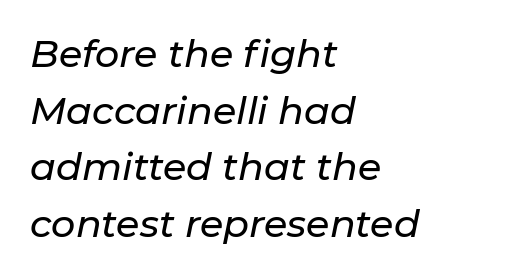
{"italic": "yes", "lean": "right", "slant_degrees": 11, "width": "normal", "stroke_contrast": "low", "x_height": "medium", "monospaced": "no", "underline": "no", "align": "left", "line_spacing": "normal", "line_spacing_ratio": 1.49, "letter_spacing": "normal", "letter_spacing_em": 0.0, "glyph_px": 38}
